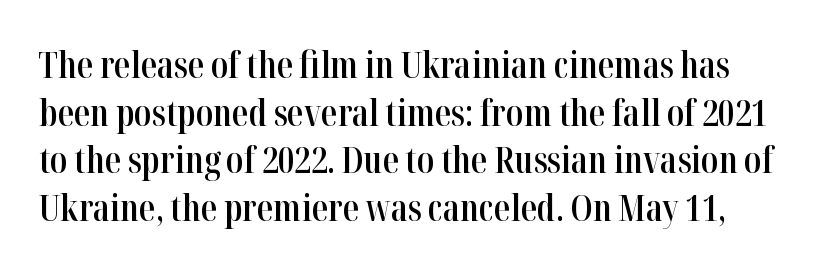
The image shows 36 px semibold, condensed serif type, upright; set normal line spacing (1.32x), normal letter spacing, not underlined; high stroke contrast and a medium x-height.
